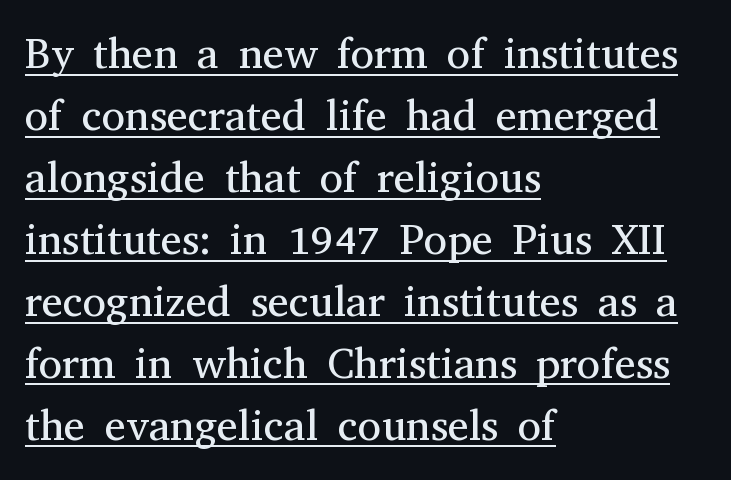
Q: Is the text bold? A: No.
Q: Is the text italic (slanted)? A: No, it is upright.
Q: Is the typeface a serif or a sans-serif typeface? A: Serif.
Q: Is the text underlined? A: Yes.
Q: How is the paragraph aligned? A: Left-aligned.
Q: Is the spacing between letters normal or unusually wide? A: Normal.
Q: Is the spacing between lines tight, normal or loose? A: Normal.
Q: Width (condensed, normal, or wide)? A: Normal.
Q: Stroke contrast? A: Medium.
Q: x-height? A: Medium.
Q: Monospaced? A: No.
